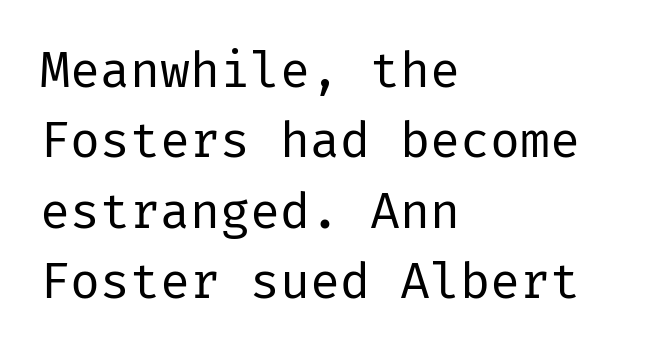
Q: Is the text bold? A: No.
Q: Is the text italic (slanted)? A: No, it is upright.
Q: Is the typeface a serif or a sans-serif typeface? A: Sans-serif.
Q: Is the text underlined? A: No.
Q: How is the paragraph aligned? A: Left-aligned.
Q: Is the spacing between letters normal or unusually wide? A: Normal.
Q: Is the spacing between lines tight, normal or loose? A: Normal.
Q: Width (condensed, normal, or wide)? A: Normal.
Q: Stroke contrast? A: Low.
Q: x-height? A: Medium.
